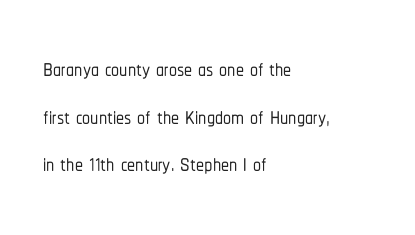
{"serif": "no", "italic": "no", "width": "condensed", "stroke_contrast": "low", "x_height": "medium", "monospaced": "no", "underline": "no", "align": "left", "line_spacing": "normal", "line_spacing_ratio": 1.49, "letter_spacing": "normal", "letter_spacing_em": 0.0, "glyph_px": 32}
